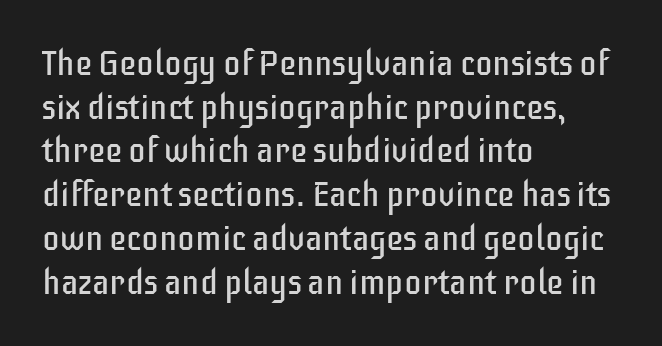
No word sits above an underline. The designer left line spacing at the default. The setting favours the left margin, as ordinary paragraphs usually do. The letters sit at their default tracking, neither squeezed nor spread. Weight: regular or lighter.
